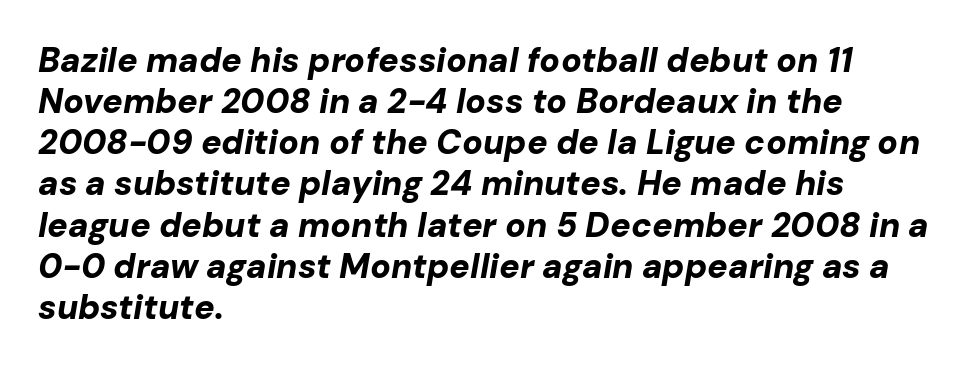
Only glyphs here, with clear space below each row. The face used here is proportionally spaced, like ordinary book or web type. Slanted lettering throughout. The paragraph shown leans on its left margin. How are the letters spaced? Ordinarily, with no added tracking.
